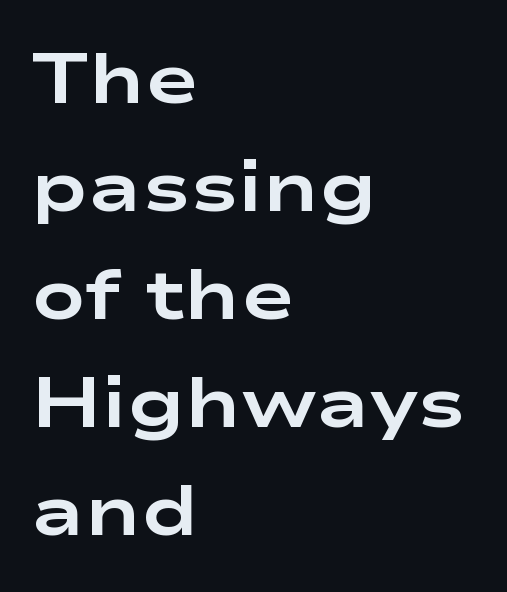
Do the letters lean? They stand straight. The typeface chosen for these lines omits serifs. These lines are rendered in a variable-pitch font. The characters look thick and weighty, a clear bold.
